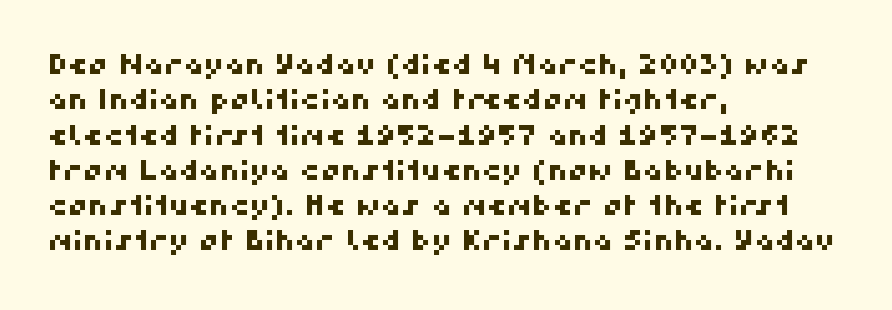
The image shows 28 px sans-serif type; set left-aligned, normal line spacing (1.26x), normal letter spacing, not underlined; high stroke contrast and a medium x-height.
